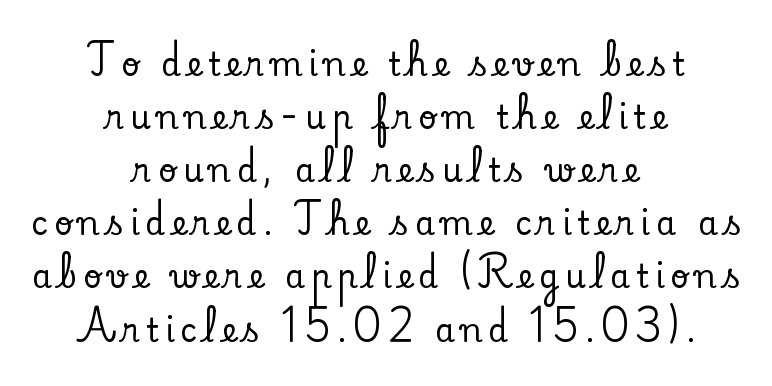
Q: Is the text italic (slanted)? A: No, it is upright.
Q: Is the typeface a serif or a sans-serif typeface? A: Serif.
Q: Is the text underlined? A: No.
Q: How is the paragraph aligned? A: Centered.
Q: Is the spacing between lines tight, normal or loose? A: Normal.
Q: Width (condensed, normal, or wide)? A: Normal.
Q: Stroke contrast? A: Low.
Q: x-height? A: Small.
Q: Monospaced? A: No.
